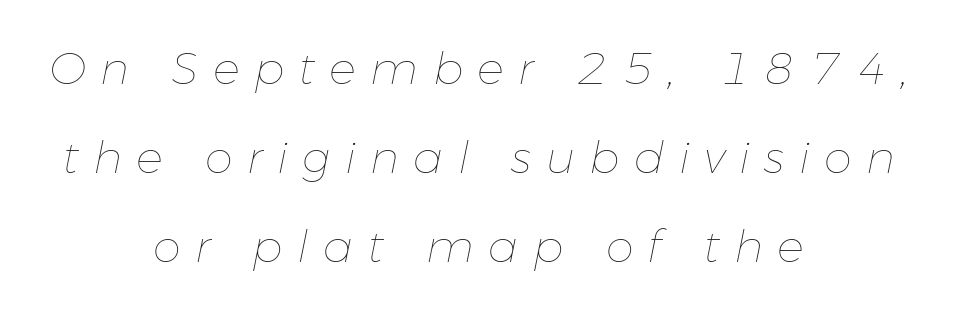
{"italic": "yes", "lean": "right", "slant_degrees": 11, "bold": "no", "weight": "thin", "width": "normal", "stroke_contrast": "low", "x_height": "medium", "monospaced": "no", "underline": "no", "align": "center", "line_spacing": "loose", "line_spacing_ratio": 1.98, "letter_spacing": "wide", "letter_spacing_em": 0.32, "glyph_px": 45}
